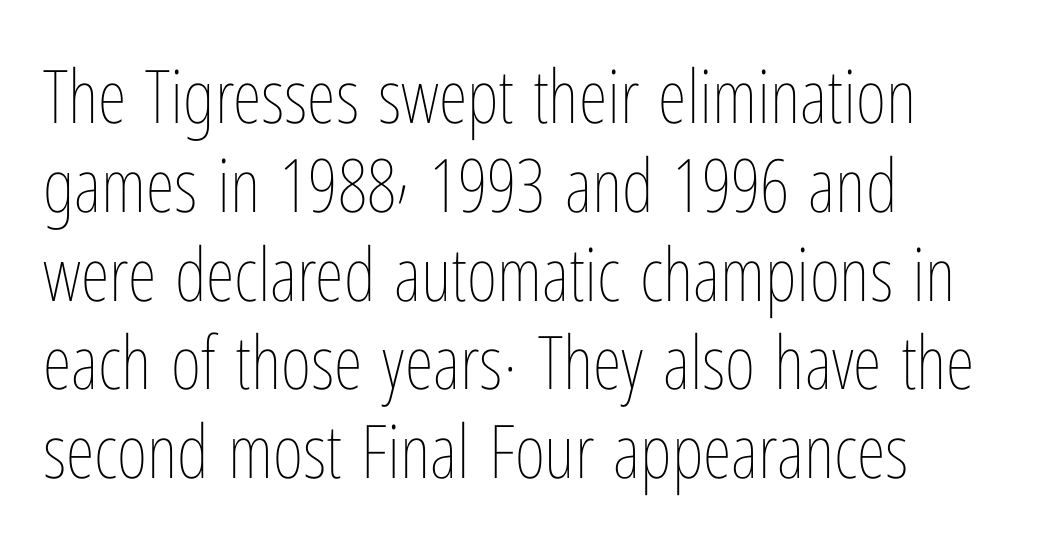
Proportional: the letters do not fall into vertical columns. Horizontal alignment here is leftward, the default for most running prose. The cut favours lightness, reaching ordinary text weight at its darkest. Do the letters lean? They stand straight.
